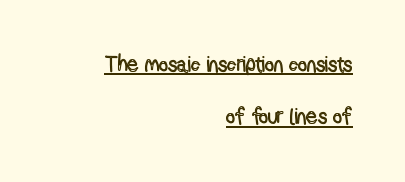
Ordinary non-slanted type is in use. Loosely led — the rows are spread out. The paragraph has a hard right edge and a soft left edge. The string is rendered with underlining switched on. Nobody touched the tracking dial on this one.
